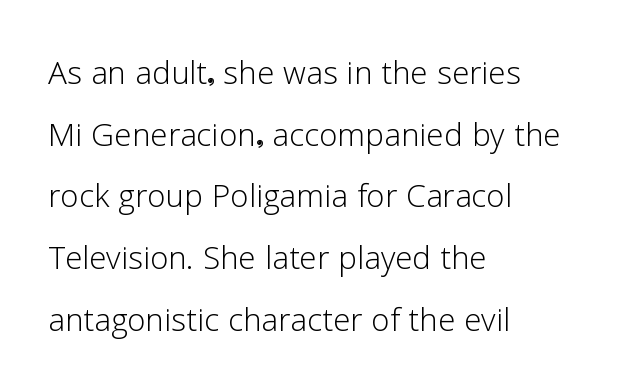
{"serif": "no", "italic": "no", "bold": "no", "weight": "light", "width": "normal", "stroke_contrast": "low", "x_height": "medium", "monospaced": "no", "underline": "no", "align": "left", "line_spacing": "normal", "line_spacing_ratio": 1.47, "letter_spacing": "normal", "letter_spacing_em": 0.0, "glyph_px": 42}
